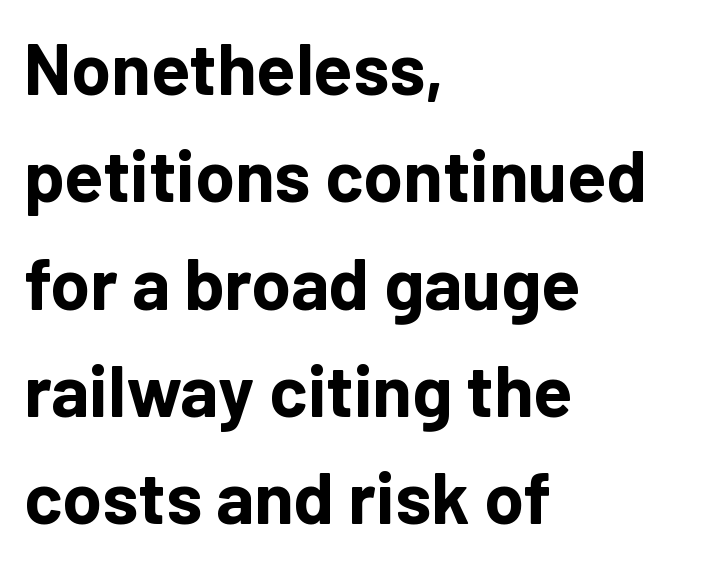
The baseline area is clear. Notice how the stems are strictly vertical — no italics here. The glyphs in this specimen are sans serif. Each letter keeps its own natural width here, so spacing adapts to shape. Compared with a centered layout, this one pins lines to the left instead. How would I describe the line gaps? Plain and ordinary.
